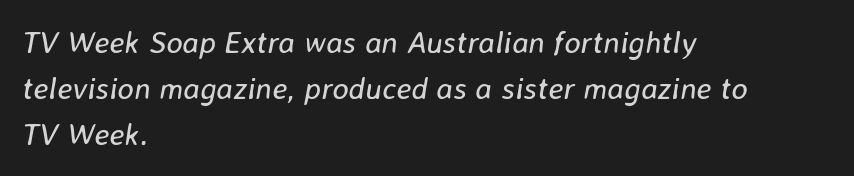
{"italic": "yes", "lean": "right", "slant_degrees": 8, "bold": "no", "weight": "regular", "width": "normal", "stroke_contrast": "low", "x_height": "medium", "monospaced": "no", "underline": "no", "align": "left", "line_spacing": "normal", "line_spacing_ratio": 1.49, "letter_spacing": "normal", "letter_spacing_em": 0.0, "glyph_px": 31}
